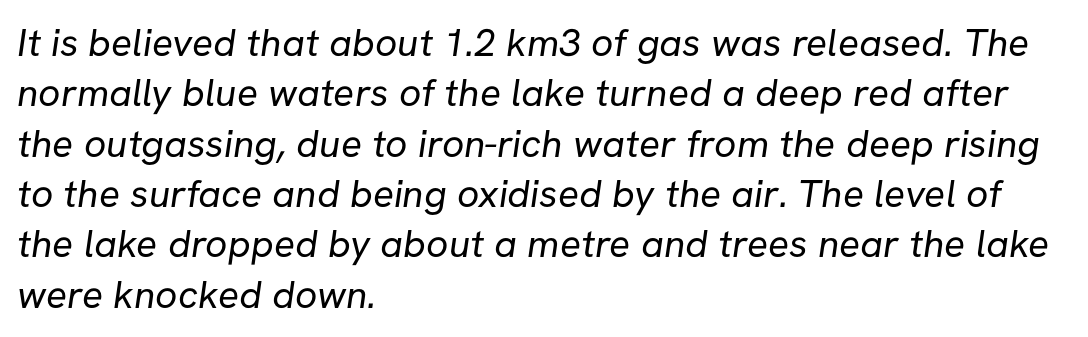
{"serif": "no", "bold": "no", "weight": "regular", "width": "normal", "stroke_contrast": "low", "x_height": "medium", "monospaced": "no", "underline": "no", "align": "left", "line_spacing": "normal", "line_spacing_ratio": 1.29, "letter_spacing": "normal", "letter_spacing_em": 0.0, "glyph_px": 39}
